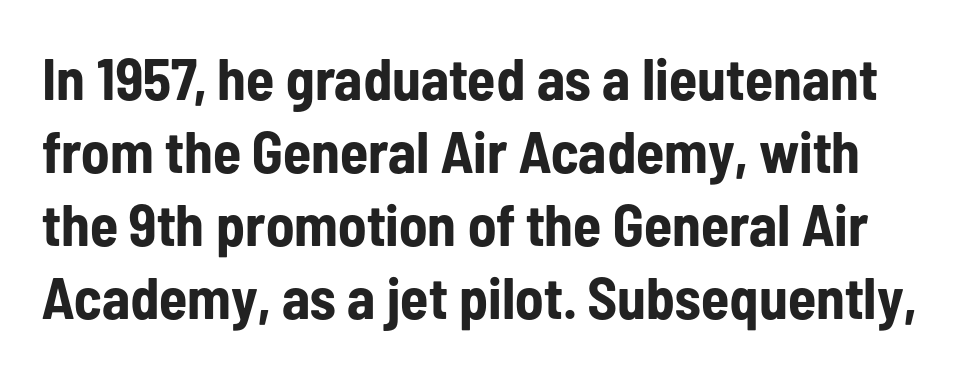
Does the type have serifs? No, each stem ends abruptly. Glyph-to-glyph distance matches everyday printed text. The foot of each line stays bare and open. Regular leading. Note the varied advance widths — an 'i' is clearly narrower than an 'm'. Emphasis by weight is at full strength: bold.
